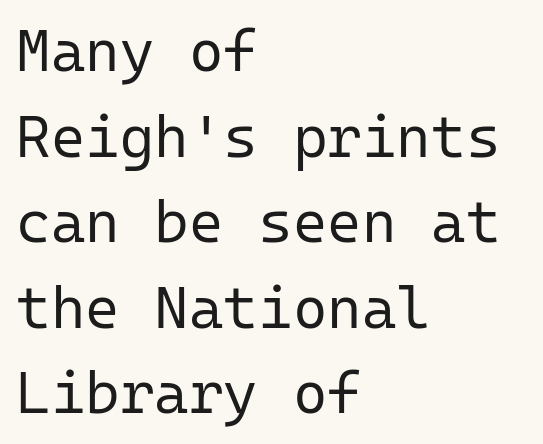
The image shows 59 px regular-weight sans-serif type, upright, monospaced; set left-aligned, normal line spacing (1.45x), normal letter spacing, not underlined; low stroke contrast and a medium x-height.
